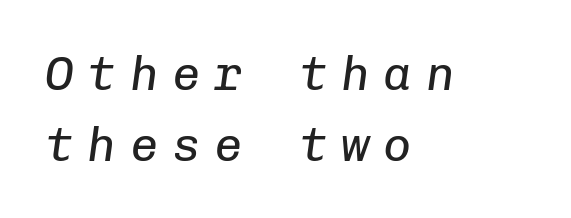
{"italic": "yes", "lean": "right", "slant_degrees": 8, "bold": "no", "weight": "regular", "width": "normal", "stroke_contrast": "low", "x_height": "medium", "monospaced": "yes", "underline": "no", "align": "left", "line_spacing": "normal", "line_spacing_ratio": 1.51, "letter_spacing": "wide", "letter_spacing_em": 0.3, "glyph_px": 47}
